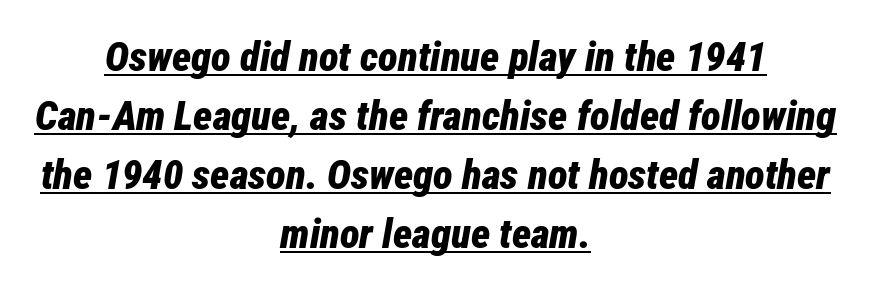
Q: Is the text bold? A: Yes.
Q: Is the text italic (slanted)? A: Yes, it leans right by about 12 degrees.
Q: Is the text underlined? A: Yes.
Q: How is the paragraph aligned? A: Centered.
Q: Is the spacing between letters normal or unusually wide? A: Normal.
Q: Is the spacing between lines tight, normal or loose? A: Normal.
Q: Width (condensed, normal, or wide)? A: Condensed.
Q: Stroke contrast? A: Low.
Q: x-height? A: Medium.
Q: Monospaced? A: No.
